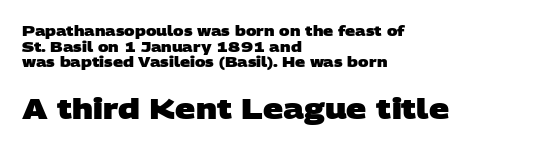
Letters rest on an invisible, unmarked baseline. Teacher's note: observe the even left margin — that is flush-left alignment. Quick note: interline space is minimal. The passage shown is typed in a proportional face where columns would drift.
